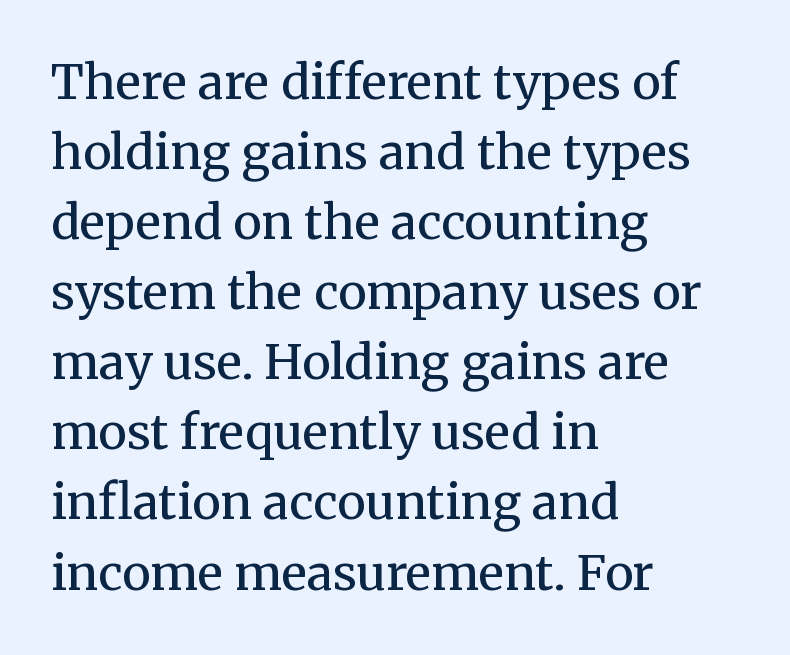
The image shows 48 px regular-weight serif type, upright; set left-aligned, normal line spacing (1.46x), normal letter spacing, not underlined; medium stroke contrast and a medium x-height.
